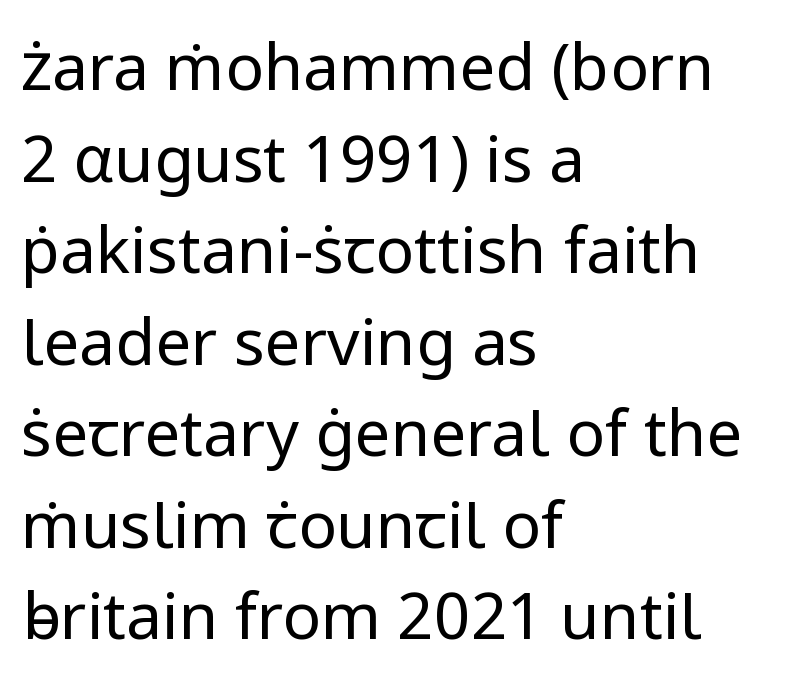
The image shows 64 px regular-weight sans-serif type, upright; set left-aligned, normal line spacing (1.43x), normal letter spacing, not underlined; low stroke contrast and a medium x-height.
